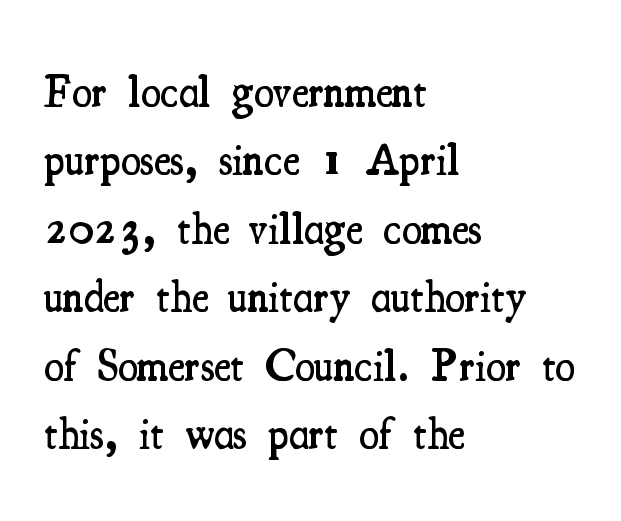
Q: Is the text bold? A: Semi-bold.
Q: Is the text italic (slanted)? A: No, it is upright.
Q: Is the typeface a serif or a sans-serif typeface? A: Serif.
Q: Is the text underlined? A: No.
Q: How is the paragraph aligned? A: Left-aligned.
Q: Is the spacing between letters normal or unusually wide? A: Normal.
Q: Is the spacing between lines tight, normal or loose? A: Normal.
Q: Width (condensed, normal, or wide)? A: Condensed.
Q: Stroke contrast? A: Medium.
Q: x-height? A: Small.
Q: Monospaced? A: No.
